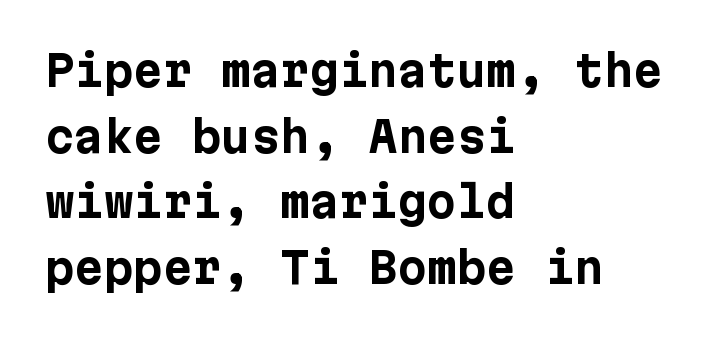
Q: Is the text bold? A: Yes.
Q: Is the text italic (slanted)? A: No, it is upright.
Q: Is the typeface a serif or a sans-serif typeface? A: Sans-serif.
Q: Is the text underlined? A: No.
Q: How is the paragraph aligned? A: Left-aligned.
Q: Is the spacing between letters normal or unusually wide? A: Normal.
Q: Is the spacing between lines tight, normal or loose? A: Normal.
Q: Width (condensed, normal, or wide)? A: Normal.
Q: Stroke contrast? A: Low.
Q: x-height? A: Medium.
